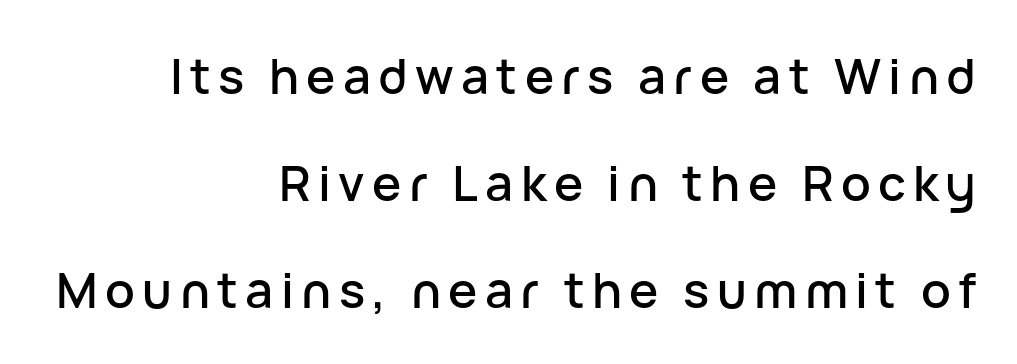
The image shows 49 px sans-serif type, upright; set right-aligned, loose line spacing (2.18x), not underlined; low stroke contrast and a medium x-height.
